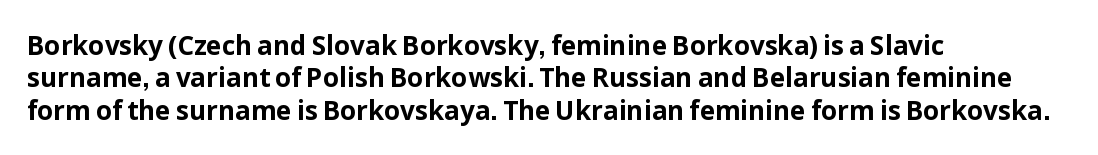
Q: Is the text bold? A: Yes.
Q: Is the text italic (slanted)? A: No, it is upright.
Q: Is the text underlined? A: No.
Q: How is the paragraph aligned? A: Left-aligned.
Q: Is the spacing between letters normal or unusually wide? A: Normal.
Q: Is the spacing between lines tight, normal or loose? A: Normal.
